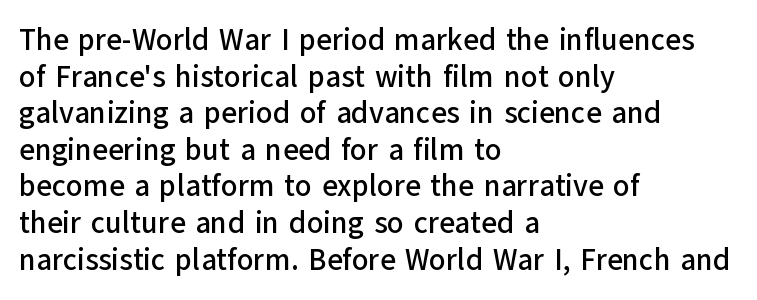
Has an underline been added? It has not. In CSS terms this would be text-align: left. Ascenders rise straight up at ninety degrees. A typesetter would call this proportional, since set widths differ per character.
